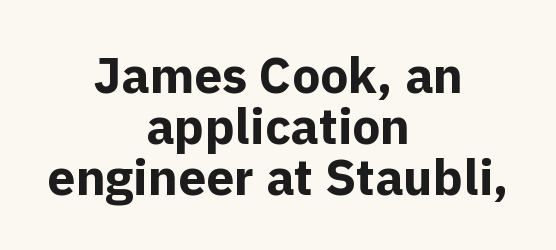
The image shows 50 px bold sans-serif type, upright; set centered, tight line spacing (1.02x), normal letter spacing, not underlined; a medium x-height.
